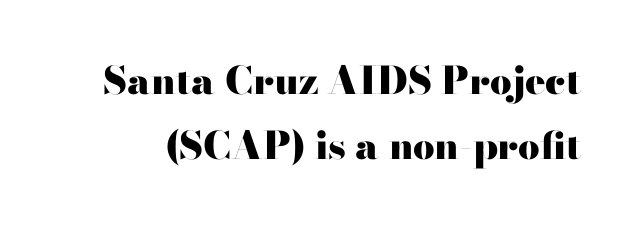
This sample has the flowing, uneven cadence of proportional lettering. Caption: bold face, heavy strokes. Short note: letters normally spaced. Little horizontal feet cap the strokes, marking this as serif type. You can tell it's not italic because the verticals are truly vertical.
